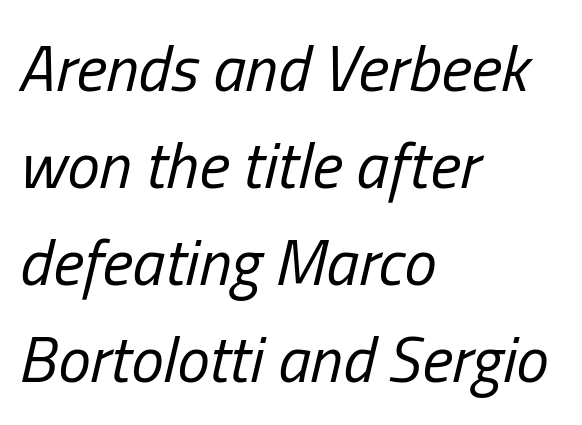
The image shows 65 px regular-weight, condensed type, italic (leaning right); set left-aligned, normal line spacing (1.49x), normal letter spacing, not underlined; low stroke contrast and a medium x-height.
